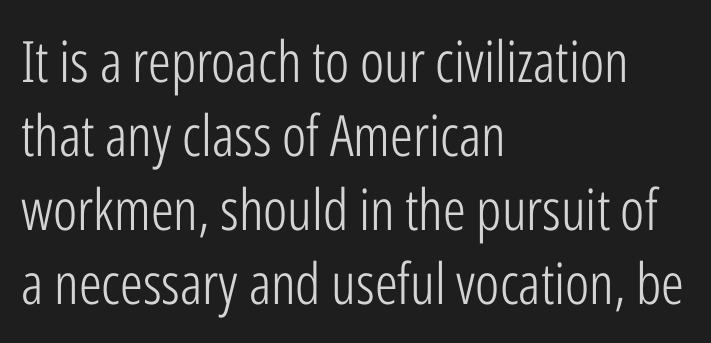
{"serif": "no", "italic": "no", "bold": "no", "weight": "light", "width": "condensed", "stroke_contrast": "low", "x_height": "medium", "monospaced": "no", "underline": "no", "align": "left", "line_spacing": "normal", "line_spacing_ratio": 1.3, "letter_spacing": "normal", "letter_spacing_em": 0.0, "glyph_px": 57}
